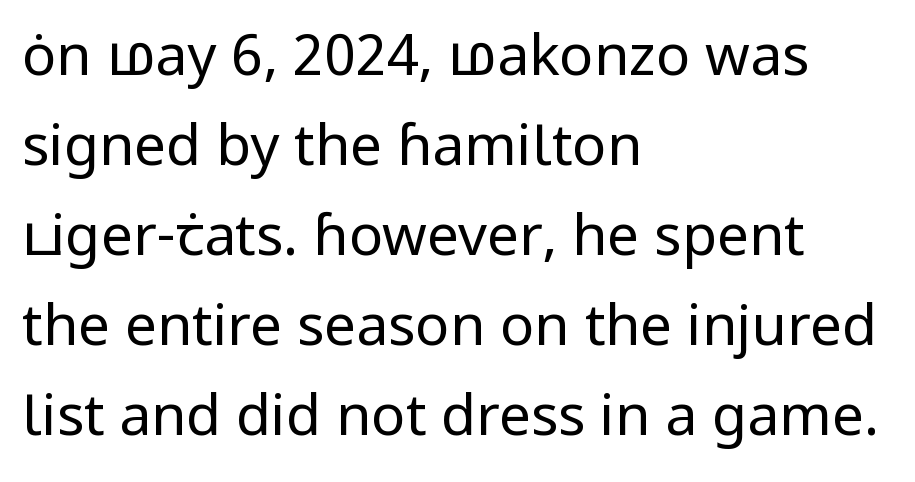
The image shows 57 px regular-weight sans-serif type, upright; set left-aligned, normal line spacing (1.58x), normal letter spacing, not underlined; low stroke contrast and a medium x-height.
